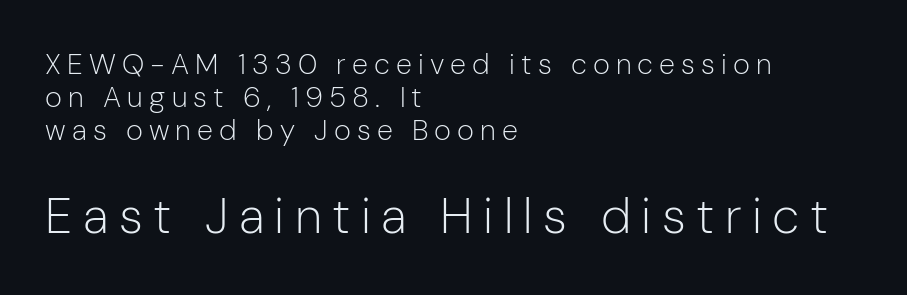
Q: Is the text bold? A: No.
Q: Is the text italic (slanted)? A: No, it is upright.
Q: Is the typeface a serif or a sans-serif typeface? A: Sans-serif.
Q: Is the text underlined? A: No.
Q: How is the paragraph aligned? A: Left-aligned.
Q: Is the spacing between letters normal or unusually wide? A: Unusually wide.
Q: Is the spacing between lines tight, normal or loose? A: Tight.
Q: Which block of text is set in a larger size, the first (top) or the second (bottom)? A: The second (bottom) one.
Q: Width (condensed, normal, or wide)? A: Normal.
Q: Stroke contrast? A: Low.
Q: x-height? A: Medium.
Q: Monospaced? A: No.
